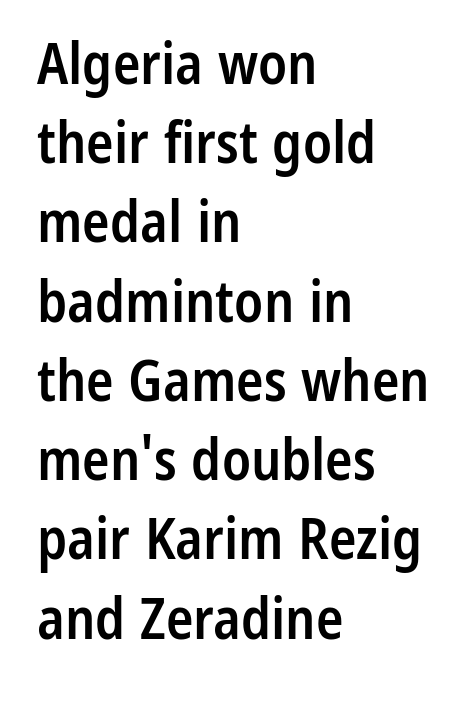
Leading: standard. A classic flush-left, rag-right setting is used for this passage. The characters look somewhat weighty, a semibold short of true bold. Character widths vary here, with narrow letters taking less room than wide ones. These lines are composed in type without serifs.
